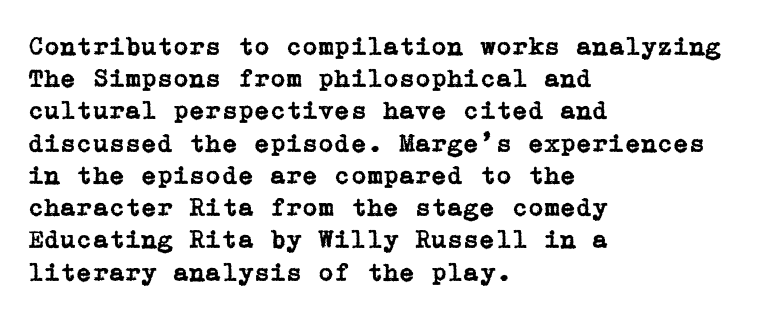
Q: Is the text italic (slanted)? A: No, it is upright.
Q: Is the text underlined? A: No.
Q: How is the paragraph aligned? A: Left-aligned.
Q: Is the spacing between letters normal or unusually wide? A: Normal.
